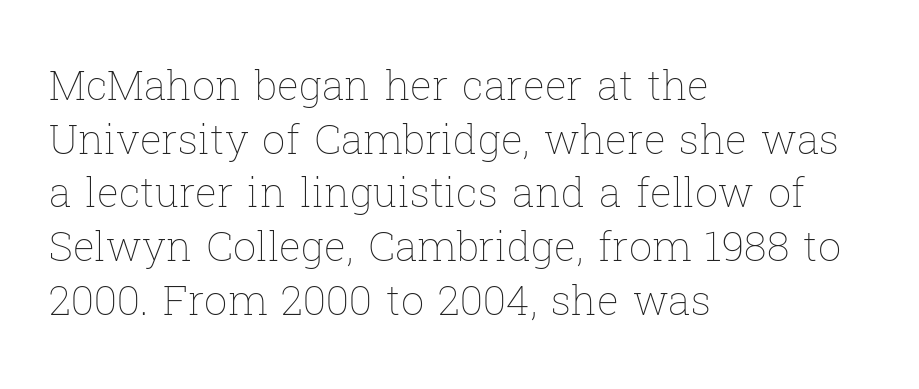
Looks like regular typesetting: each glyph gets only the width it needs. Regarding leading, the lines here are spaced in the standard way. Check the space under the baseline: it is left empty. Caption: standard tracking, unaltered. Compared with a centered layout, this one pins lines to the left instead.
